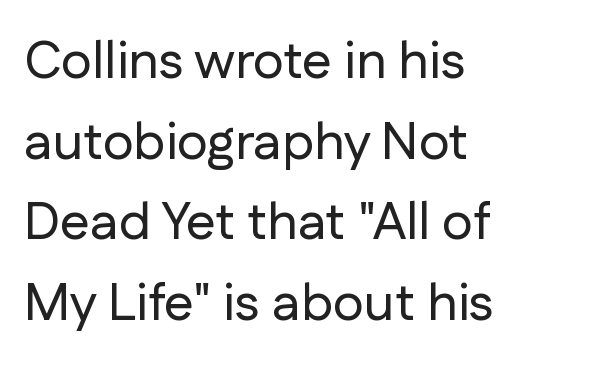
{"serif": "no", "italic": "no", "width": "normal", "stroke_contrast": "low", "x_height": "medium", "monospaced": "no", "underline": "no", "align": "left", "line_spacing": "normal", "line_spacing_ratio": 1.52, "letter_spacing": "normal", "letter_spacing_em": 0.0, "glyph_px": 53}
